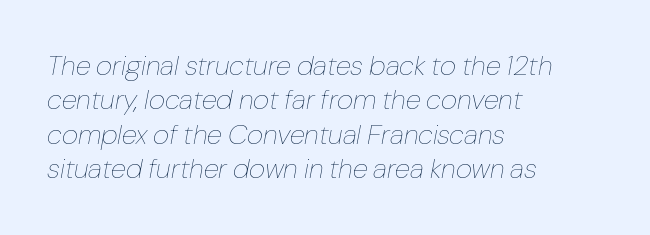
Q: Is the text bold? A: No.
Q: Is the text italic (slanted)? A: Yes, it leans right by about 10 degrees.
Q: Is the text underlined? A: No.
Q: How is the paragraph aligned? A: Left-aligned.
Q: Is the spacing between letters normal or unusually wide? A: Normal.
Q: Width (condensed, normal, or wide)? A: Normal.
Q: Stroke contrast? A: Low.
Q: x-height? A: Medium.
Q: Monospaced? A: No.
